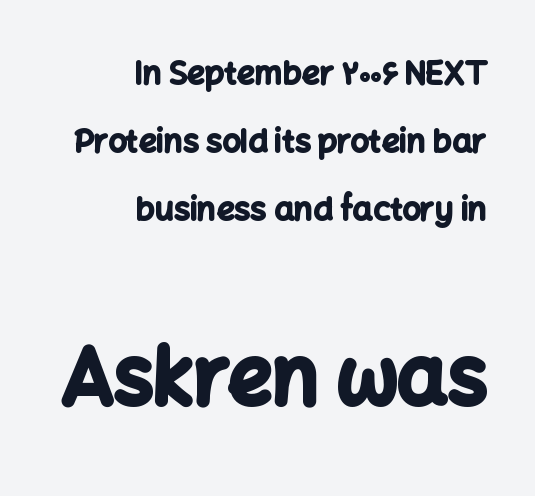
Look at the stroke-to-counter ratio: heavy, a bold. Examine the stroke ends and you'll find no serifs. Interline gaps are noticeably wide in this sample. Letter spacing: default.
